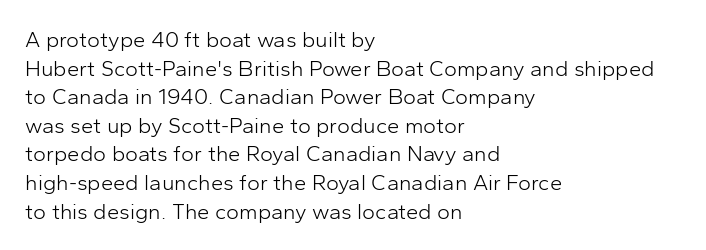
Check the space under the baseline: it is left empty. Characters follow at the spacing the type designer built in. These glyphs show unthickened strokes, regular width or finer. This is the regular roman posture of the typeface. A typesetter would call this leading conventional body-copy spacing. The compositor pushed each line to the left boundary.
